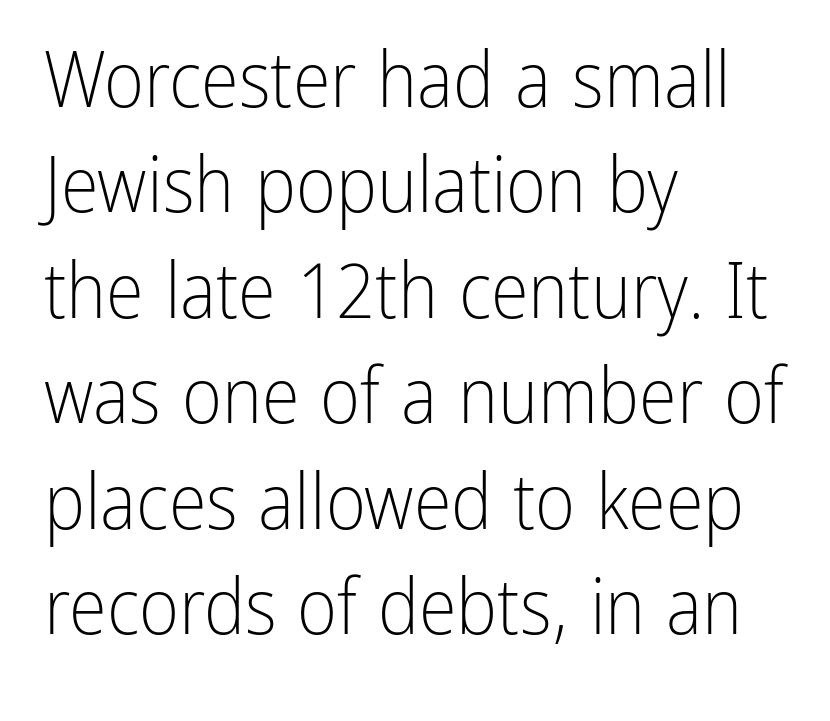
{"serif": "no", "italic": "no", "bold": "no", "weight": "light", "width": "condensed", "stroke_contrast": "low", "x_height": "medium", "monospaced": "no", "underline": "no", "align": "left", "line_spacing": "normal", "line_spacing_ratio": 1.37, "letter_spacing": "normal", "letter_spacing_em": 0.0, "glyph_px": 77}
